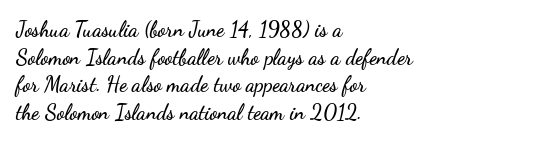
{"underline": "no", "align": "left", "line_spacing": "normal", "line_spacing_ratio": 1.32, "letter_spacing": "normal", "letter_spacing_em": 0.0, "glyph_px": 21}
